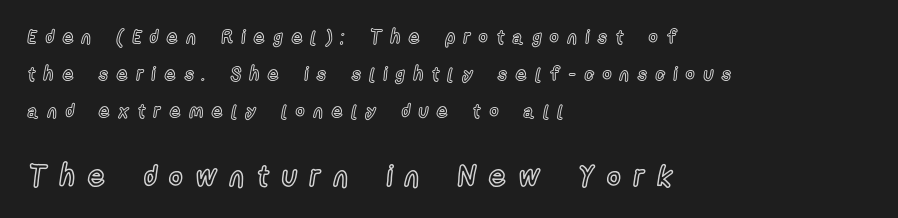
Each new line begins a long way beneath the previous one. This sample uses expanded letter spacing, leaving extra air between glyphs. Bare-footed words on every line. Typeset ragged right — the left edge is the straight one.
